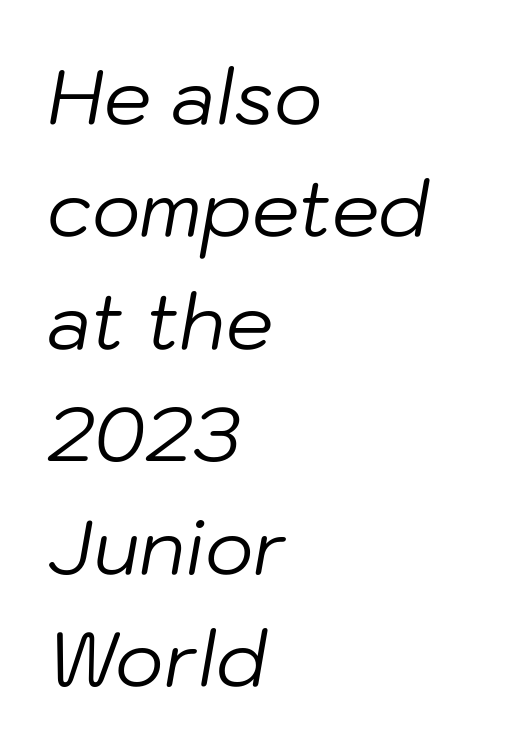
The image shows 75 px regular-weight type, italic (leaning right); set left-aligned, normal line spacing (1.5x), normal letter spacing, not underlined; low stroke contrast and a medium x-height.
